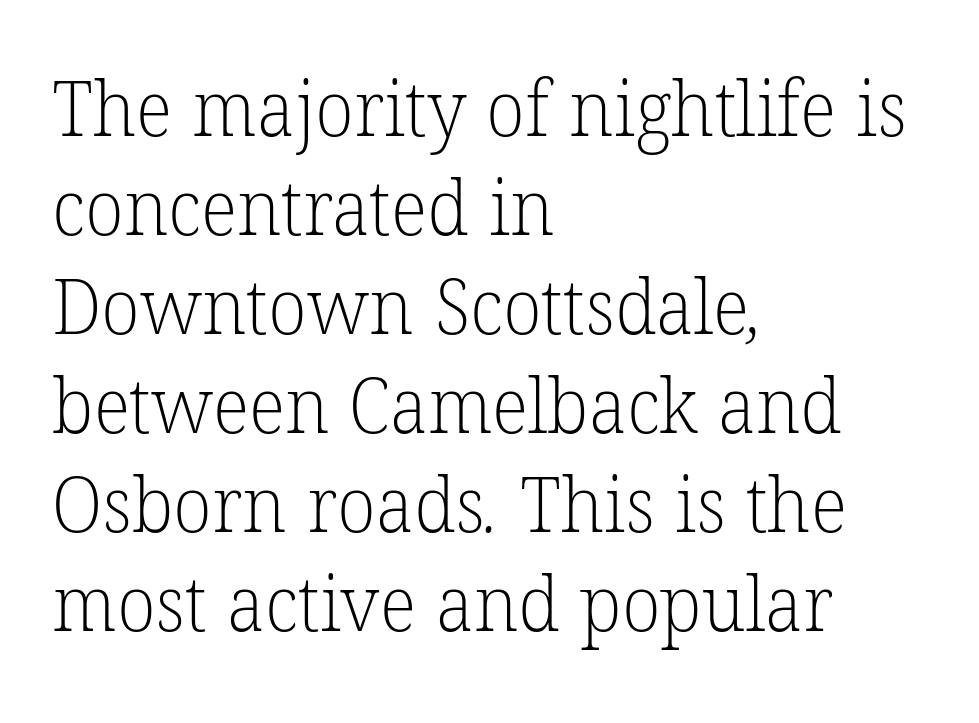
The image shows 78 px light serif type; set left-aligned, normal line spacing (1.27x), normal letter spacing, not underlined; low stroke contrast and a medium x-height.
